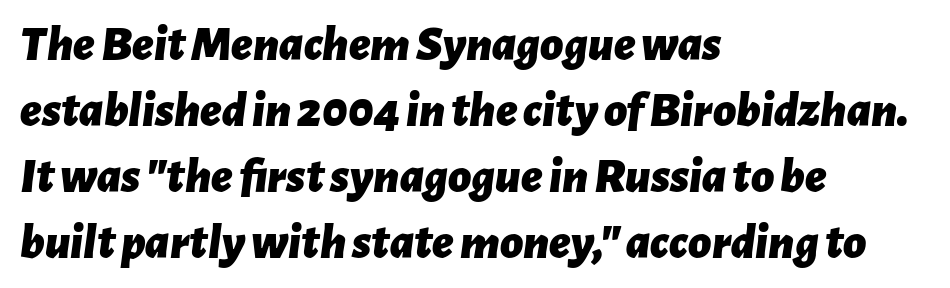
The image shows 50 px bold type, italic (leaning right); set left-aligned, normal line spacing (1.32x), normal letter spacing, not underlined; low stroke contrast and a medium x-height.
